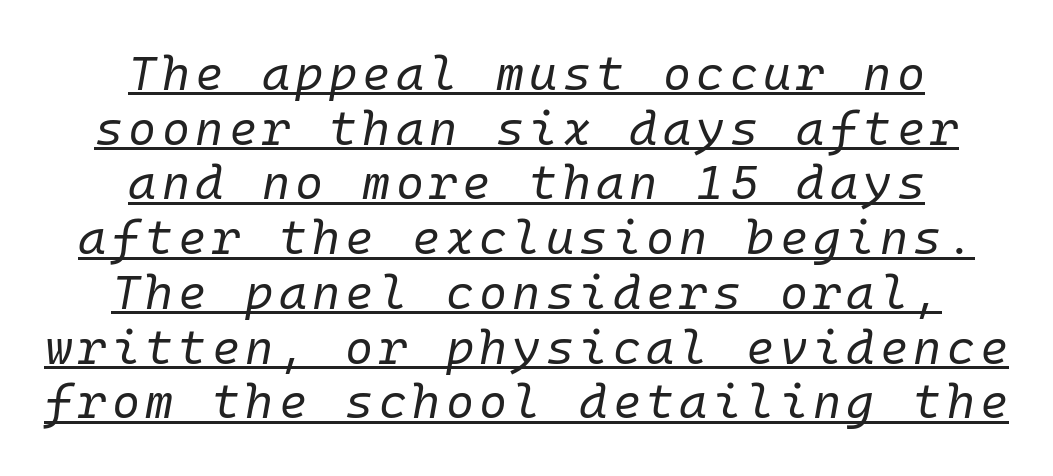
The image shows 48 px regular-weight type, italic (leaning right), monospaced; set centered, tight line spacing (1.14x), underlined; low stroke contrast and a medium x-height.
